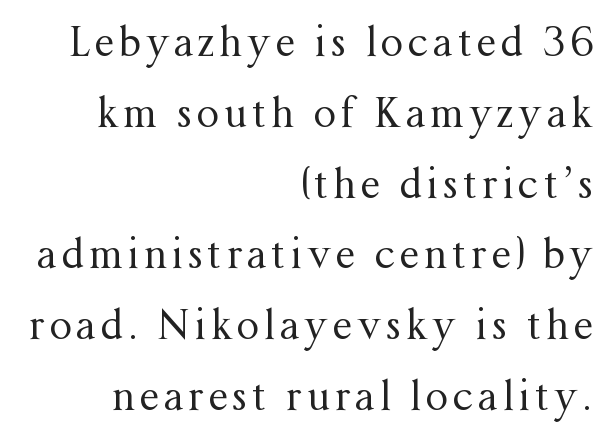
The image shows 40 px regular-weight serif type, upright; set right-aligned, line spacing 1.77x, not underlined; medium stroke contrast and a medium x-height.
